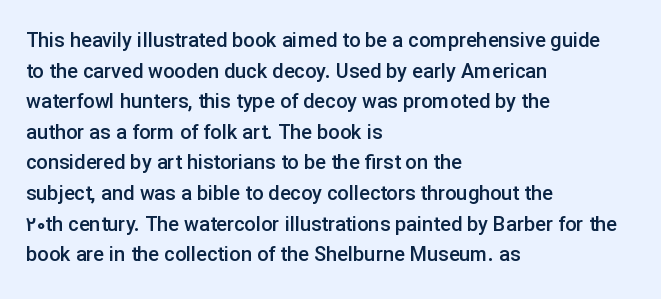
Q: Is the text bold? A: Semi-bold.
Q: Is the text italic (slanted)? A: No, it is upright.
Q: Is the text underlined? A: No.
Q: How is the paragraph aligned? A: Left-aligned.
Q: Is the spacing between letters normal or unusually wide? A: Normal.
Q: Is the spacing between lines tight, normal or loose? A: Normal.
